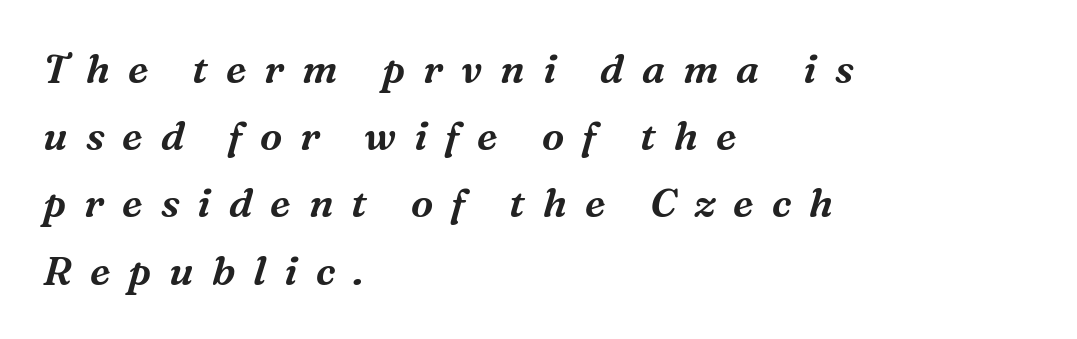
Line starts are locked; line ends wander. To sum up the face: it has serifs. The lines sit at an ordinary, default distance from one another. No word sits above an underline.
